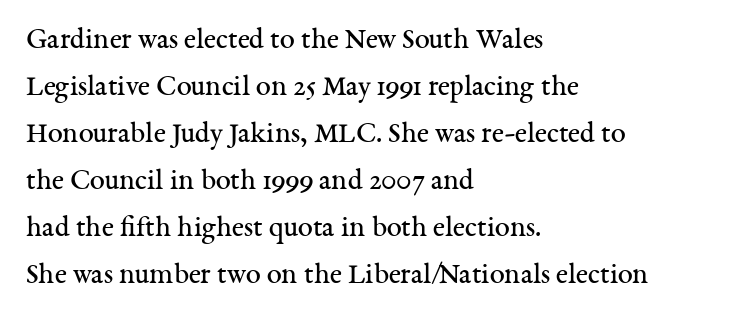
Q: Is the text bold? A: No.
Q: Is the text italic (slanted)? A: No, it is upright.
Q: Is the typeface a serif or a sans-serif typeface? A: Serif.
Q: Is the text underlined? A: No.
Q: How is the paragraph aligned? A: Left-aligned.
Q: Is the spacing between letters normal or unusually wide? A: Normal.
Q: Is the spacing between lines tight, normal or loose? A: Normal.
Q: Width (condensed, normal, or wide)? A: Normal.
Q: Stroke contrast? A: Medium.
Q: x-height? A: Medium.
Q: Monospaced? A: No.
